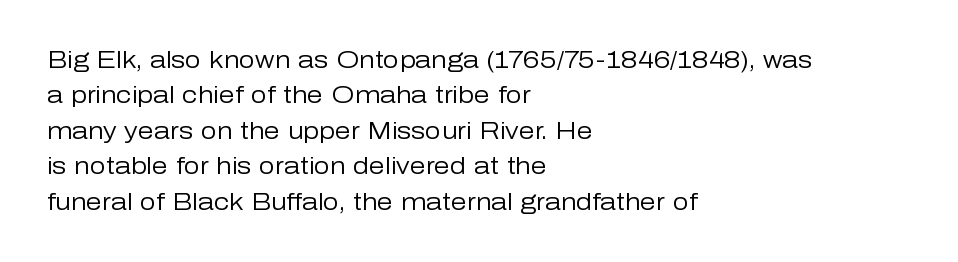
The face looks like a standard text weight, possibly lighter. Vertical strokes here are truly vertical. These lines keep a tight, regular rhythm from letter to letter. Leading matches the norm, producing a regular column. Left-aligned paragraph, ragged on the right. The space directly below the letters is spotless.
